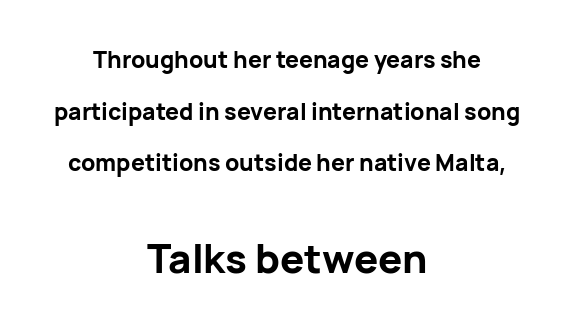
Q: Is the text bold? A: Yes.
Q: Is the text italic (slanted)? A: No, it is upright.
Q: Is the typeface a serif or a sans-serif typeface? A: Sans-serif.
Q: Is the text underlined? A: No.
Q: How is the paragraph aligned? A: Centered.
Q: Is the spacing between letters normal or unusually wide? A: Normal.
Q: Is the spacing between lines tight, normal or loose? A: Loose.
Q: Which block of text is set in a larger size, the first (top) or the second (bottom)? A: The second (bottom) one.
Q: Width (condensed, normal, or wide)? A: Normal.
Q: Stroke contrast? A: Low.
Q: x-height? A: Medium.
Q: Monospaced? A: No.
